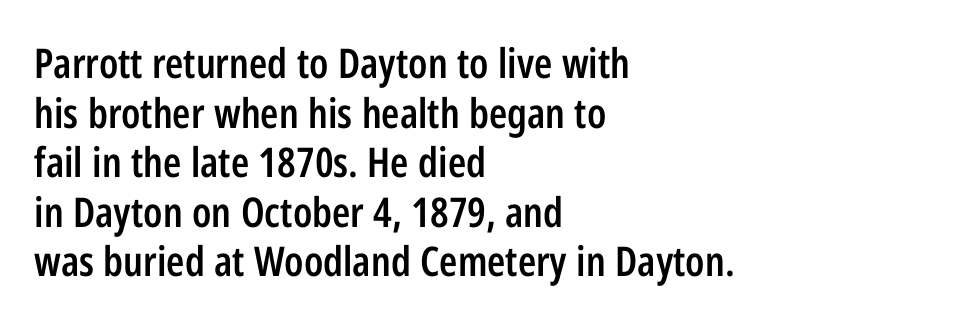
{"serif": "no", "italic": "no", "bold": "semi", "weight": "semibold", "width": "condensed", "stroke_contrast": "low", "x_height": "medium", "monospaced": "no", "underline": "no", "align": "left", "line_spacing_ratio": 1.21, "letter_spacing": "normal", "letter_spacing_em": 0.0, "glyph_px": 41}
